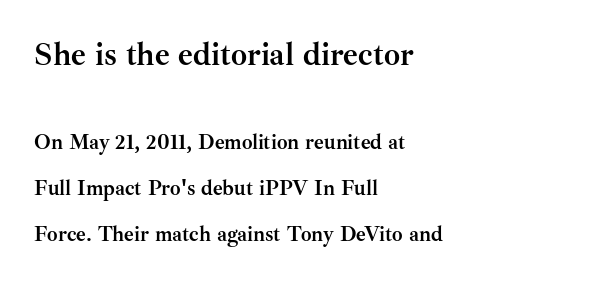
The image shows 32 px semibold serif type, upright; set left-aligned, loose line spacing (2.18x), normal letter spacing, not underlined; the first (top) block is 1.52x larger; medium stroke contrast and a small x-height.
